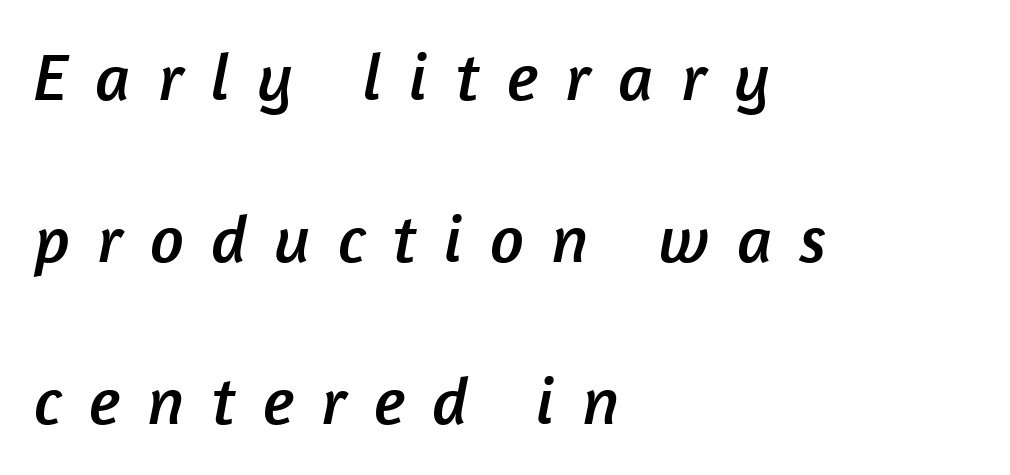
{"serif": "no", "width": "normal", "stroke_contrast": "low", "x_height": "medium", "monospaced": "no", "underline": "no", "align": "left", "line_spacing": "loose", "line_spacing_ratio": 2.42, "letter_spacing": "wide", "letter_spacing_em": 0.41, "glyph_px": 67}
